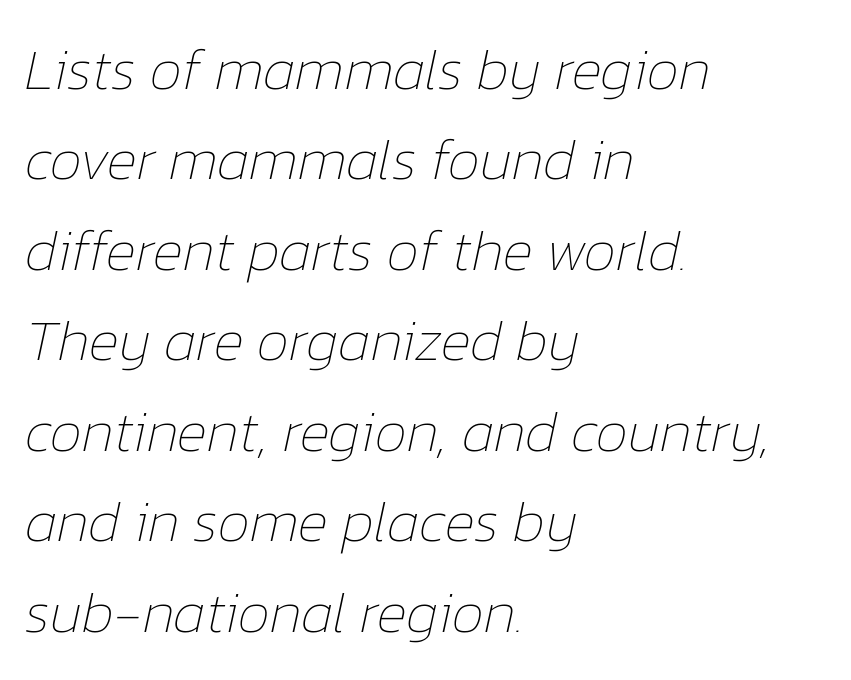
The image shows 58 px thin type, italic (leaning right); set left-aligned, normal line spacing (1.56x), normal letter spacing, not underlined; low stroke contrast and a medium x-height.
